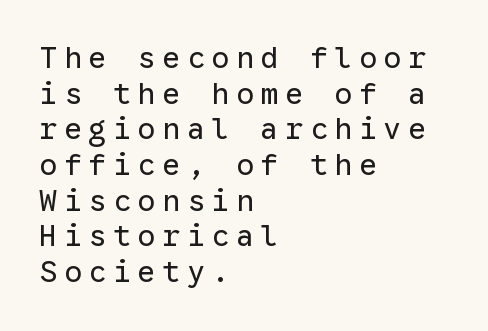
Lines of text with bare space underneath. These lines have a slow, spaced-out rhythm from letter to letter. The letters stand upright; this is a roman face. Spacing verdict: monospaced, one width for all characters. Summary of weight: not heavy and not bold. Does the copy run flush right? No — it runs flush left.
